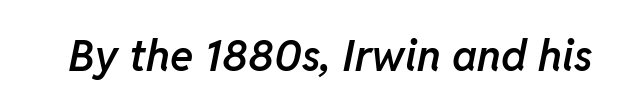
{"italic": "yes", "lean": "right", "slant_degrees": 11, "bold": "semi", "weight": "semibold", "width": "normal", "stroke_contrast": "low", "x_height": "medium", "monospaced": "no", "underline": "no", "letter_spacing": "normal", "letter_spacing_em": 0.0, "glyph_px": 43}
